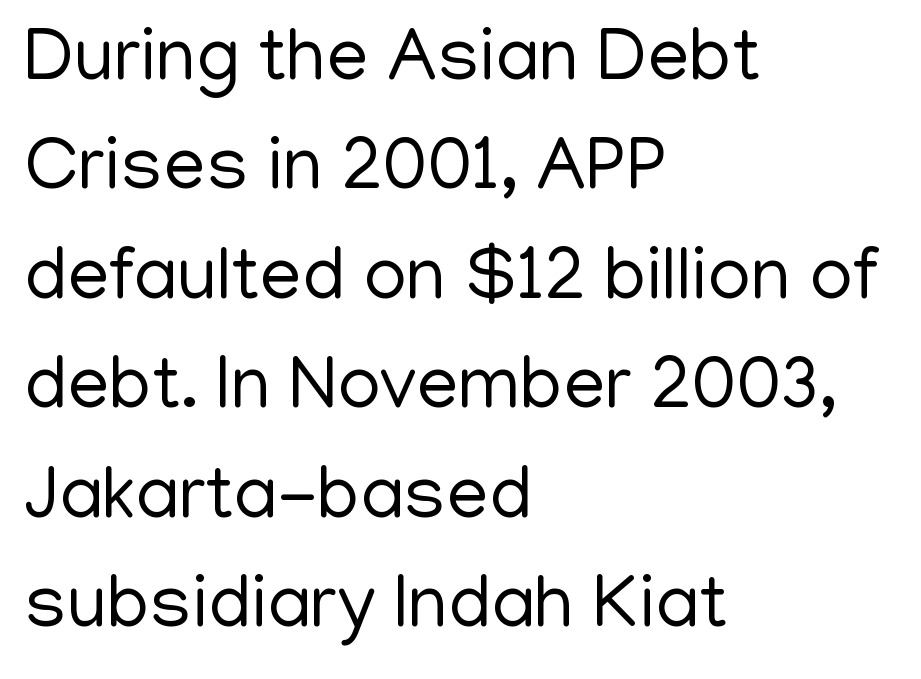
The image shows 75 px regular-weight sans-serif type, upright; set left-aligned, normal line spacing (1.46x), normal letter spacing, not underlined; low stroke contrast and a medium x-height.
